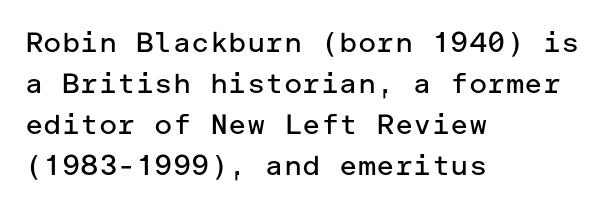
Ink coverage per letter is moderate at most. Teacher's note: observe the even left margin — that is flush-left alignment. The face used here is a sans, in the tradition of grotesques and geometrics. Nothing unusual about the tracking: characters are spaced as the font intends. Rows of type keep a routine distance in the vertical direction. The lettering stays uniformly vertical, giving the passage a roman look.
